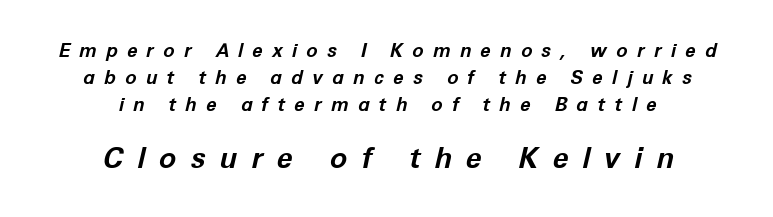
Q: Is the text bold? A: Yes.
Q: Is the text italic (slanted)? A: Yes, it leans right by about 12 degrees.
Q: Is the text underlined? A: No.
Q: How is the paragraph aligned? A: Centered.
Q: Is the spacing between letters normal or unusually wide? A: Unusually wide.
Q: Is the spacing between lines tight, normal or loose? A: Normal.
Q: Which block of text is set in a larger size, the first (top) or the second (bottom)? A: The second (bottom) one.
Q: Width (condensed, normal, or wide)? A: Normal.
Q: Stroke contrast? A: Low.
Q: x-height? A: Medium.
Q: Monospaced? A: No.
